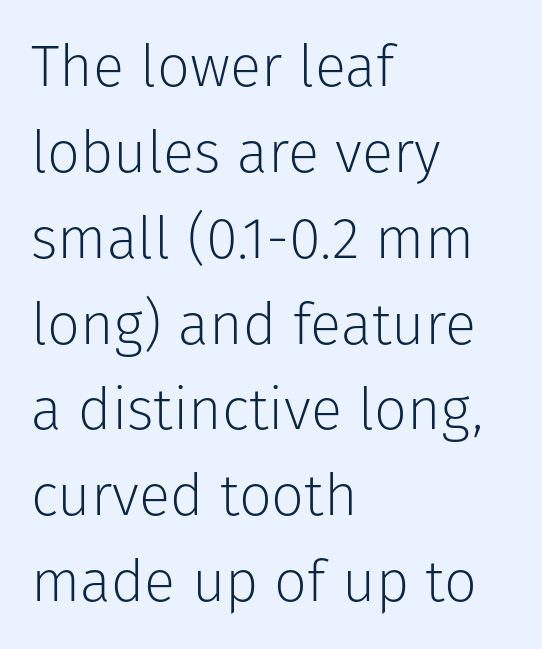
The font family rendered here belongs to the sans-serif group. Words appear dense and cohesive because spacing is normal. This sample uses an upright cut, with every glyph sitting square on the baseline. The letterforms sit at book weight or below. Each row of text sits above clean, open space.
